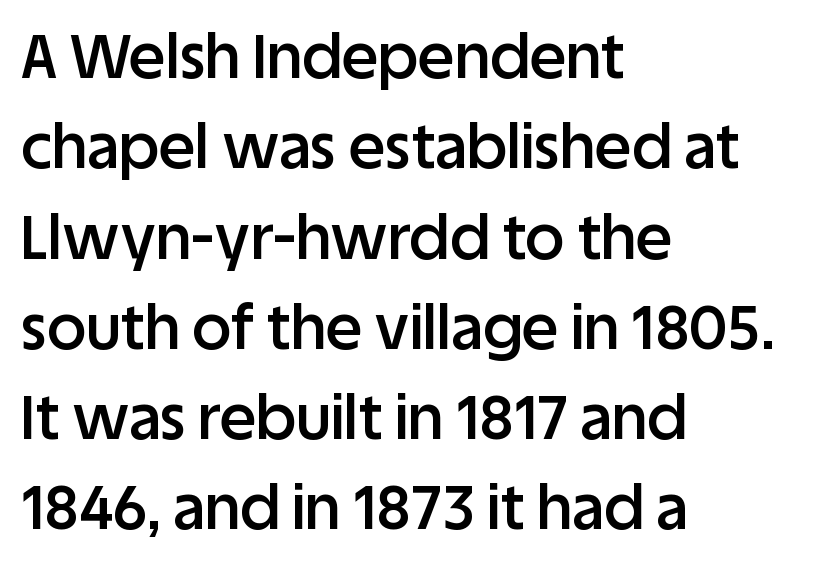
{"serif": "no", "italic": "no", "bold": "semi", "weight": "semibold", "width": "normal", "stroke_contrast": "low", "x_height": "large", "monospaced": "no", "underline": "no", "align": "left", "line_spacing": "normal", "line_spacing_ratio": 1.48, "letter_spacing": "normal", "letter_spacing_em": 0.0, "glyph_px": 61}
